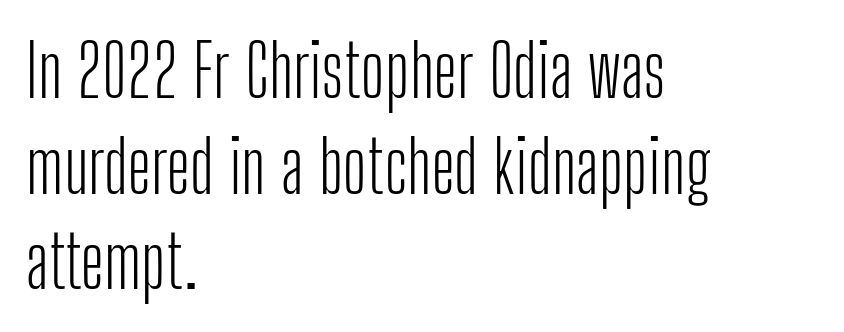
Serif or sans? Sans — the stroke terminals are bare. The typography opts for an upright posture over an oblique one. Baseline-to-baseline distance is the conventional proportion of letter height. Descender tails drop into unmarked territory. Looks like regular typesetting: each glyph gets only the width it needs. All the whitespace from short lines collects on the right.
